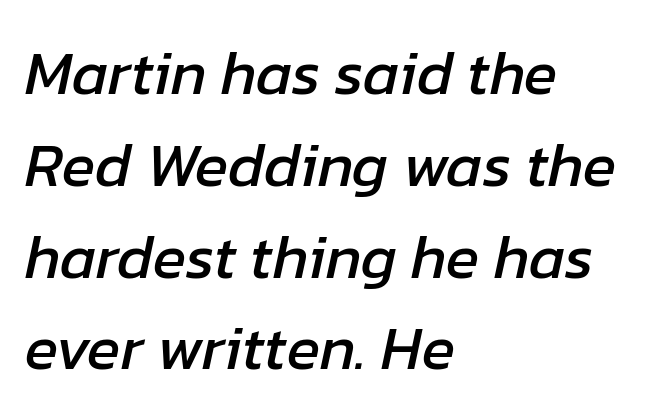
Line beginnings align vertically; line endings do not. The letters are slanted; this is an italic face. The rendering uses natural spacing where letterforms have individual widths. The baseline area is clear.
